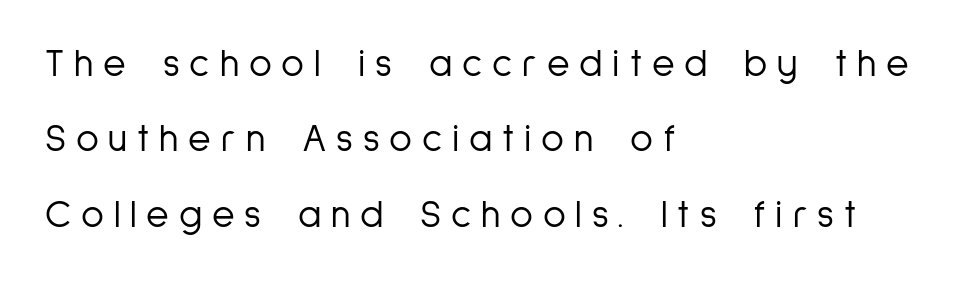
Q: Is the text bold? A: No.
Q: Is the text italic (slanted)? A: No, it is upright.
Q: Is the typeface a serif or a sans-serif typeface? A: Sans-serif.
Q: Is the text underlined? A: No.
Q: How is the paragraph aligned? A: Left-aligned.
Q: Is the spacing between letters normal or unusually wide? A: Unusually wide.
Q: Is the spacing between lines tight, normal or loose? A: Loose.
Q: Width (condensed, normal, or wide)? A: Condensed.
Q: Stroke contrast? A: Low.
Q: x-height? A: Medium.
Q: Monospaced? A: No.
